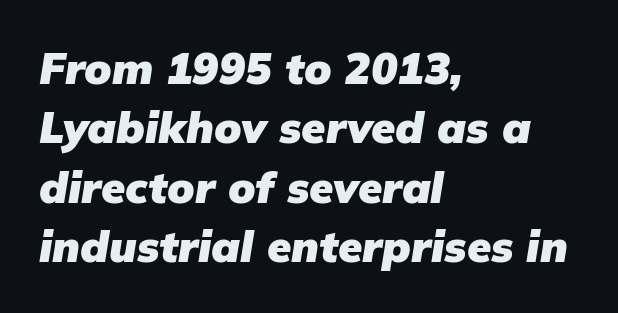
Short note: letters normally spaced. The designer left line spacing at the default. Honestly, there is no underline to notice here at all. The ragged edge is on the right, which tells us the setting is flush left. These lines are rendered in a variable-pitch font.
